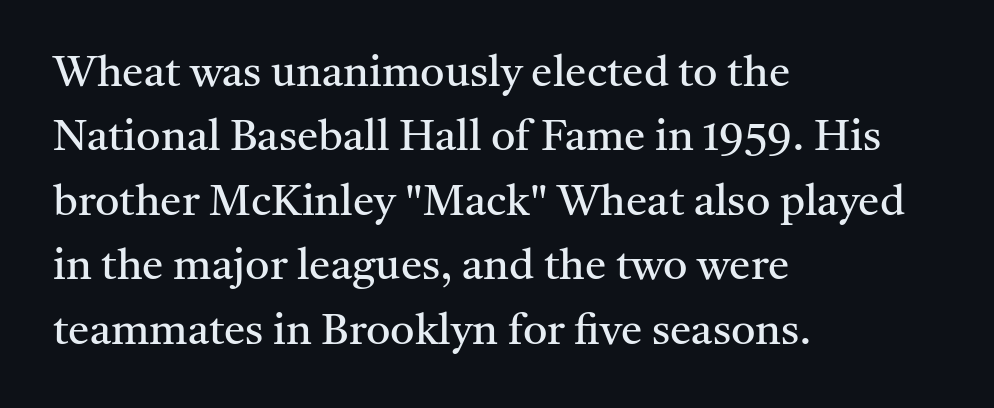
{"serif": "yes", "italic": "no", "bold": "no", "weight": "regular", "width": "normal", "stroke_contrast": "medium", "x_height": "medium", "monospaced": "no", "underline": "no", "align": "left", "line_spacing": "normal", "line_spacing_ratio": 1.5, "letter_spacing": "normal", "letter_spacing_em": 0.0, "glyph_px": 43}
